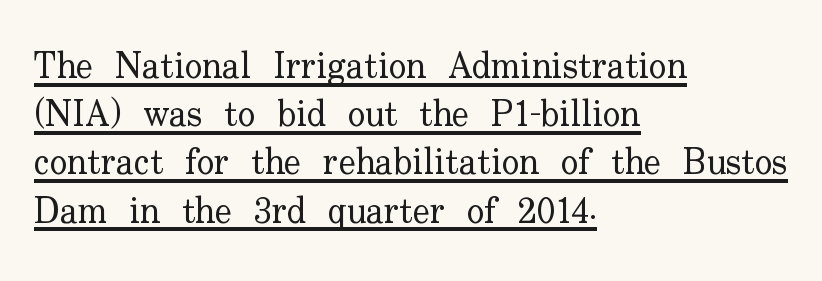
Q: Is the text bold? A: No.
Q: Is the text italic (slanted)? A: No, it is upright.
Q: Is the typeface a serif or a sans-serif typeface? A: Serif.
Q: Is the text underlined? A: Yes.
Q: How is the paragraph aligned? A: Left-aligned.
Q: Is the spacing between letters normal or unusually wide? A: Normal.
Q: Is the spacing between lines tight, normal or loose? A: Normal.
Q: Width (condensed, normal, or wide)? A: Normal.
Q: Stroke contrast? A: Low.
Q: x-height? A: Small.
Q: Monospaced? A: No.
